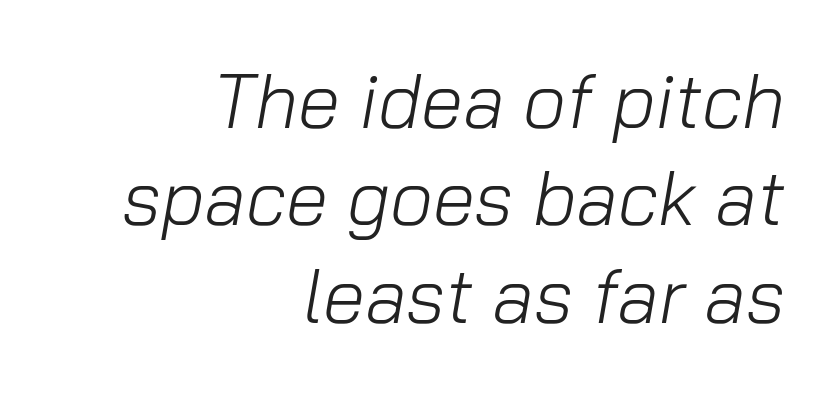
The image shows 76 px light type, italic (leaning right); set right-aligned, normal line spacing (1.28x), normal letter spacing, not underlined; low stroke contrast and a medium x-height.
